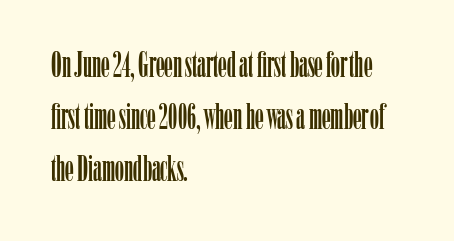
{"serif": "yes", "italic": "no", "width": "condensed", "stroke_contrast": "low", "x_height": "medium", "monospaced": "no", "underline": "no", "align": "left", "line_spacing": "normal", "line_spacing_ratio": 1.49, "letter_spacing": "normal", "letter_spacing_em": 0.0, "glyph_px": 35}
